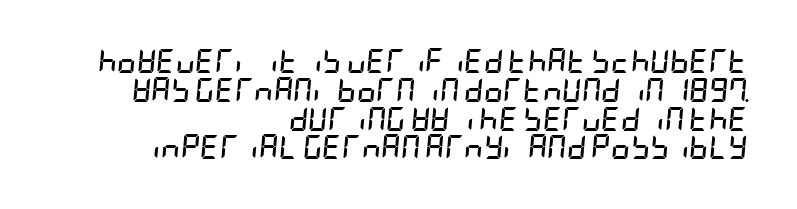
Notice how the passage keeps a crisp vertical edge on the right only. You can tell it's italic because the verticals aren't actually vertical. The rendering uses a bold face; every stroke is thick and dark. The string is rendered with underlining switched off.
